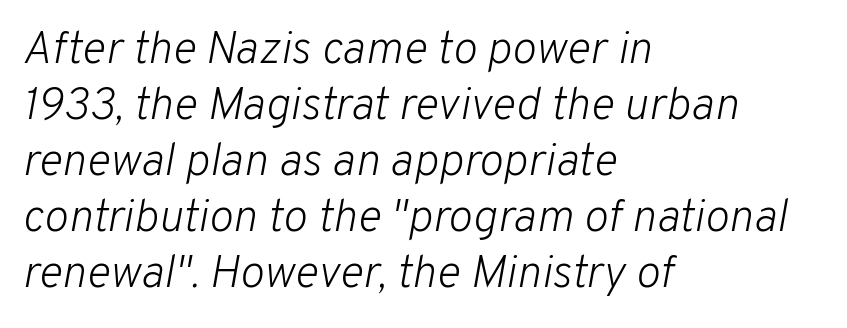
Students, note that the glyphs here touch the page at normal intervals. The passage shown is not bold in any degree. Check under the words: just untouched page. A typesetter would call this proportional, since set widths differ per character. This rendering uses left alignment, leaving the right contour irregular. Style check: oblique.
